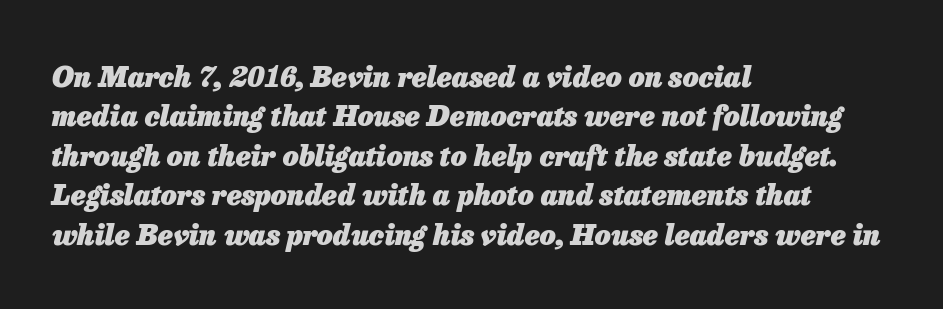
The image shows 28 px heavy type, italic (leaning right); set left-aligned, normal line spacing (1.41x), normal letter spacing, not underlined; low stroke contrast and a medium x-height.
